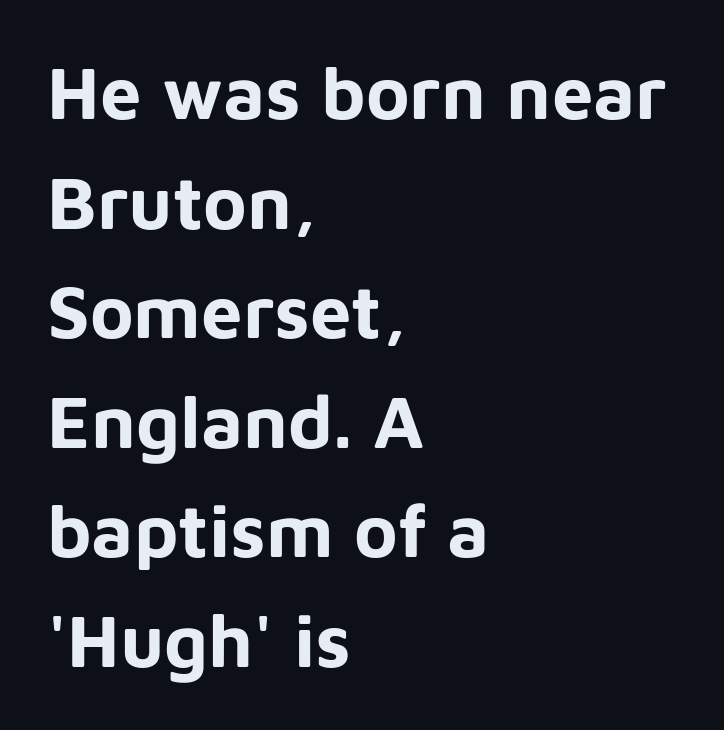
{"serif": "no", "italic": "no", "bold": "yes", "weight": "bold", "width": "normal", "stroke_contrast": "low", "x_height": "medium", "monospaced": "no", "underline": "no", "align": "left", "line_spacing": "normal", "line_spacing_ratio": 1.48, "letter_spacing": "normal", "letter_spacing_em": 0.0, "glyph_px": 74}
